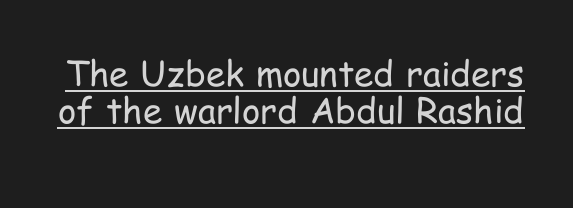
Ordinary non-slanted type is in use. Reading down the column, the eye jumps only a short way to each next line. A baseline rule has been typeset under these characters. The passage shown is typed in a proportional face where columns would drift. The letters carry no serifs — their stems end cleanly without finishing strokes.
